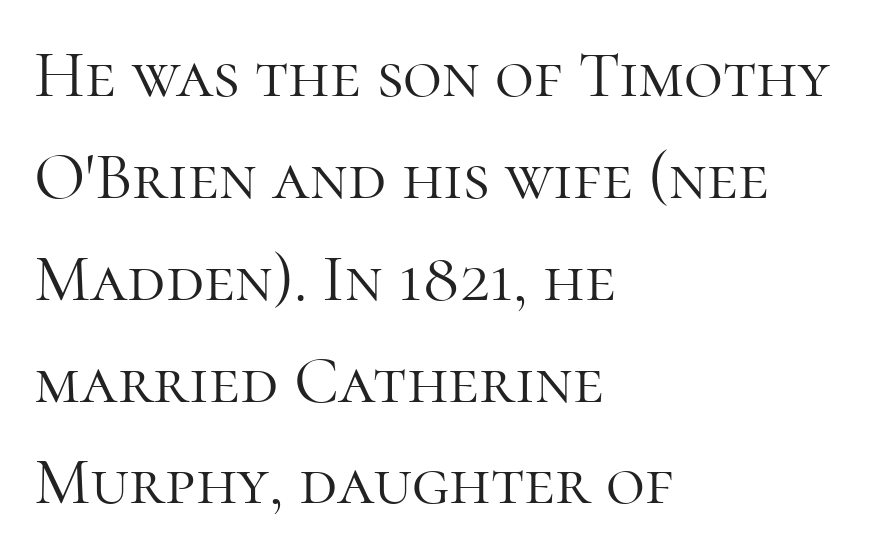
{"serif": "yes", "italic": "no", "bold": "no", "weight": "light", "width": "normal", "stroke_contrast": "high", "x_height": "medium", "monospaced": "no", "underline": "no", "align": "left", "line_spacing": "normal", "line_spacing_ratio": 1.52, "letter_spacing": "normal", "letter_spacing_em": 0.0, "glyph_px": 67}
